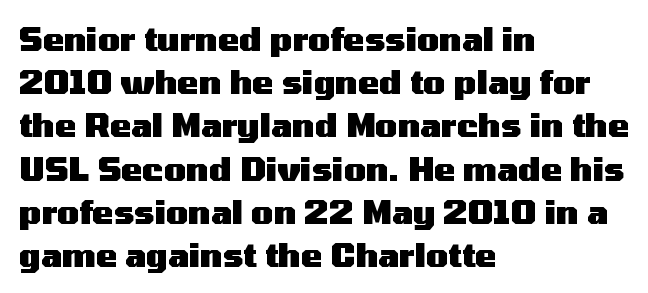
The image shows 32 px heavy, wide sans-serif type, upright; set left-aligned, normal line spacing (1.35x), normal letter spacing, not underlined; medium stroke contrast and a medium x-height.
